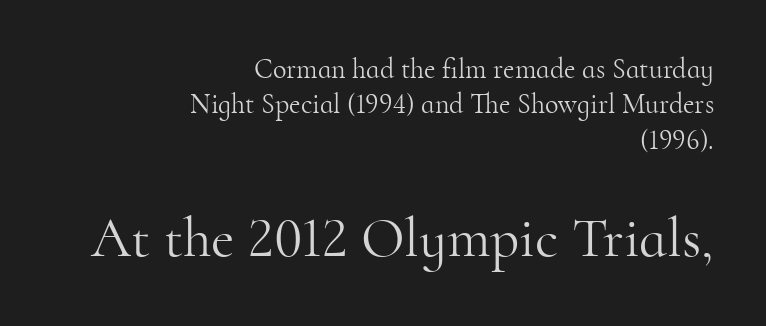
All the whitespace from short lines collects on the left. Designer's note — italics off, roman on. Think standard paragraph weight, or any step lighter than that. Looks like regular typesetting: each glyph gets only the width it needs.
